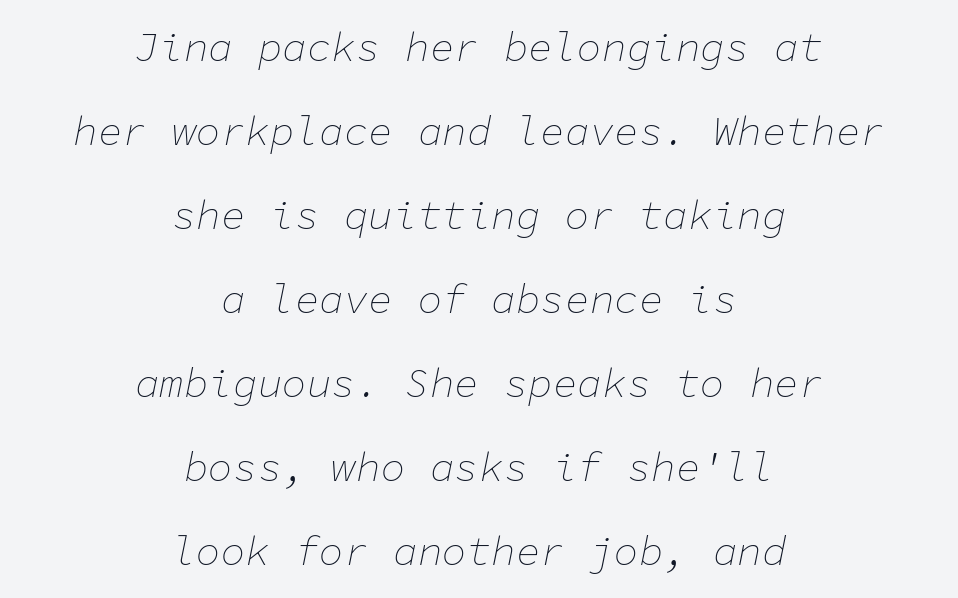
{"italic": "yes", "lean": "right", "slant_degrees": 11, "bold": "no", "weight": "thin", "width": "normal", "stroke_contrast": "low", "x_height": "medium", "monospaced": "yes", "underline": "no", "align": "center", "line_spacing": "loose", "line_spacing_ratio": 2.05, "letter_spacing": "normal", "letter_spacing_em": 0.0, "glyph_px": 41}
